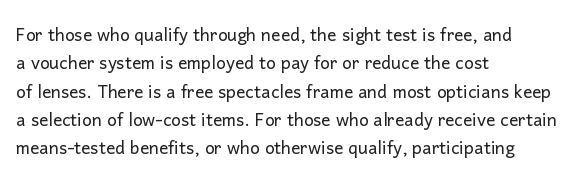
Q: Is the text bold? A: No.
Q: Is the text italic (slanted)? A: No, it is upright.
Q: Is the text underlined? A: No.
Q: How is the paragraph aligned? A: Left-aligned.
Q: Is the spacing between letters normal or unusually wide? A: Normal.
